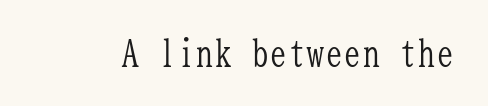
{"serif": "yes", "italic": "no", "bold": "no", "weight": "light", "width": "condensed", "stroke_contrast": "low", "x_height": "medium", "monospaced": "yes", "underline": "no", "letter_spacing": "normal", "letter_spacing_em": 0.0, "glyph_px": 37}
